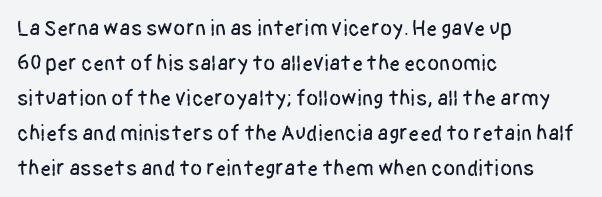
{"italic": "no", "underline": "no", "align": "left", "line_spacing": "normal", "line_spacing_ratio": 1.59, "letter_spacing": "normal", "letter_spacing_em": 0.0, "glyph_px": 22}
